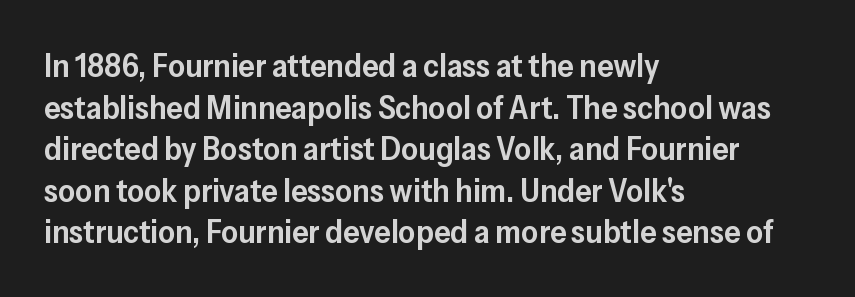
Q: Is the text bold? A: Semi-bold.
Q: Is the text italic (slanted)? A: No, it is upright.
Q: Is the typeface a serif or a sans-serif typeface? A: Sans-serif.
Q: Is the text underlined? A: No.
Q: How is the paragraph aligned? A: Left-aligned.
Q: Is the spacing between letters normal or unusually wide? A: Normal.
Q: Is the spacing between lines tight, normal or loose? A: Normal.
Q: Width (condensed, normal, or wide)? A: Normal.
Q: Stroke contrast? A: Low.
Q: x-height? A: Medium.
Q: Monospaced? A: No.
